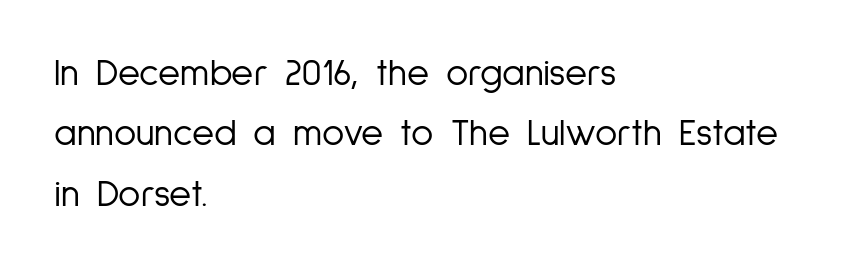
{"serif": "no", "italic": "no", "bold": "no", "weight": "light", "width": "condensed", "stroke_contrast": "low", "x_height": "medium", "monospaced": "no", "underline": "no", "align": "left", "line_spacing": "normal", "line_spacing_ratio": 1.59, "letter_spacing": "normal", "letter_spacing_em": 0.0, "glyph_px": 38}
